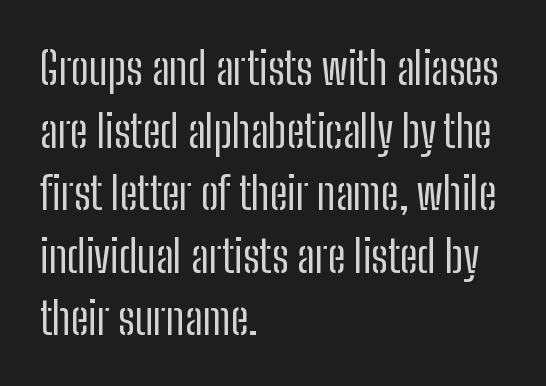
The passage shown is typed in a proportional face where columns would drift. The lines in this sample share a left origin and differ only in where they stop. A roman cut, with each character standing at attention. What kind of face is this? One without serifs — a sans. The weight would be labelled regular, book, light, or lighter still.
